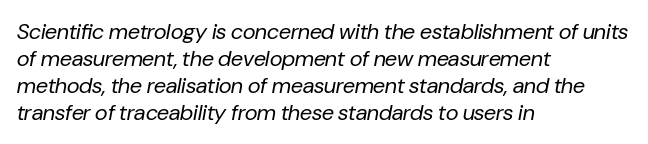
Q: Is the text bold? A: No.
Q: Is the text italic (slanted)? A: Yes, it leans right by about 10 degrees.
Q: Is the text underlined? A: No.
Q: How is the paragraph aligned? A: Left-aligned.
Q: Is the spacing between letters normal or unusually wide? A: Normal.
